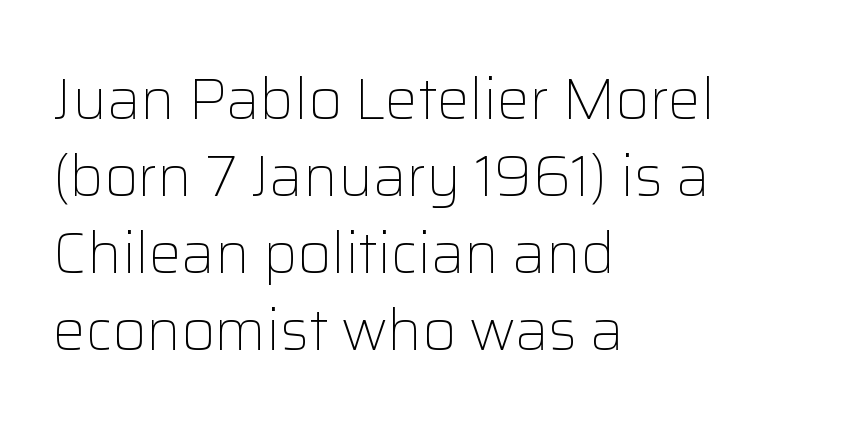
The image shows 58 px light sans-serif type, upright; set left-aligned, normal line spacing (1.33x), normal letter spacing, not underlined; low stroke contrast and a medium x-height.
